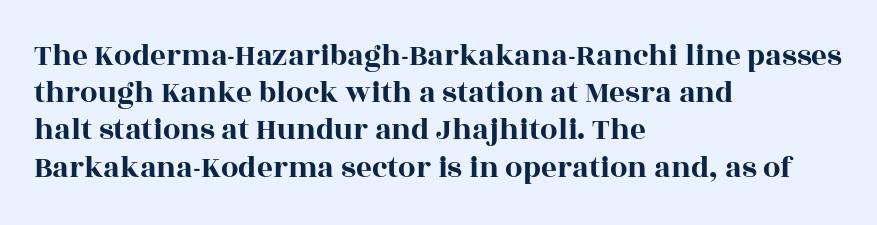
The image shows 31 px wide serif type, upright; set left-aligned, line spacing 1.2x, normal letter spacing, not underlined; a large x-height.
